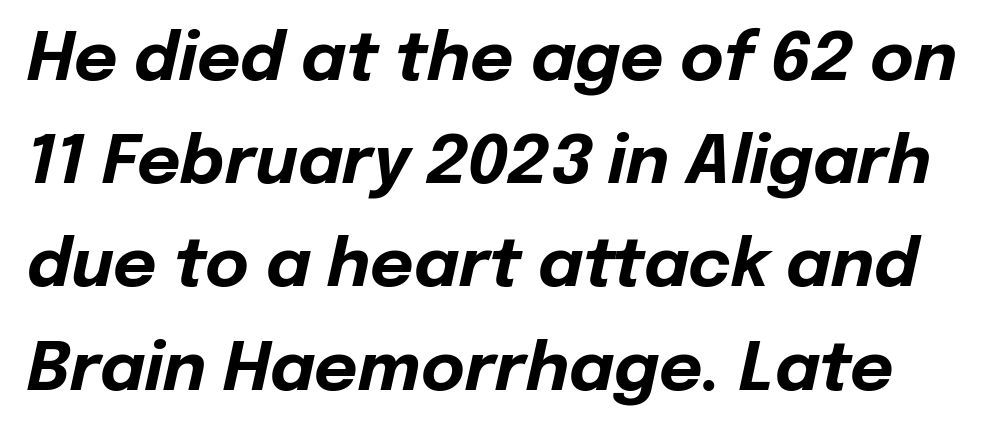
Q: Is the text bold? A: Yes.
Q: Is the text italic (slanted)? A: Yes, it leans right by about 12 degrees.
Q: Is the text underlined? A: No.
Q: Is the spacing between letters normal or unusually wide? A: Normal.
Q: Is the spacing between lines tight, normal or loose? A: Normal.
Q: Width (condensed, normal, or wide)? A: Normal.
Q: Stroke contrast? A: Low.
Q: x-height? A: Medium.
Q: Monospaced? A: No.
